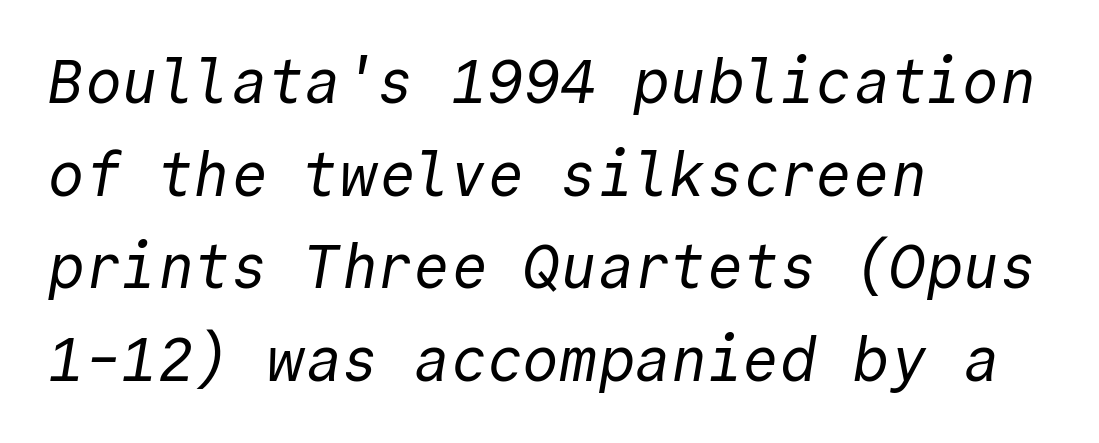
{"serif": "no", "bold": "no", "weight": "regular", "width": "normal", "x_height": "medium", "monospaced": "yes", "underline": "no", "align": "left", "line_spacing": "normal", "line_spacing_ratio": 1.52, "letter_spacing": "normal", "letter_spacing_em": 0.0, "glyph_px": 61}
